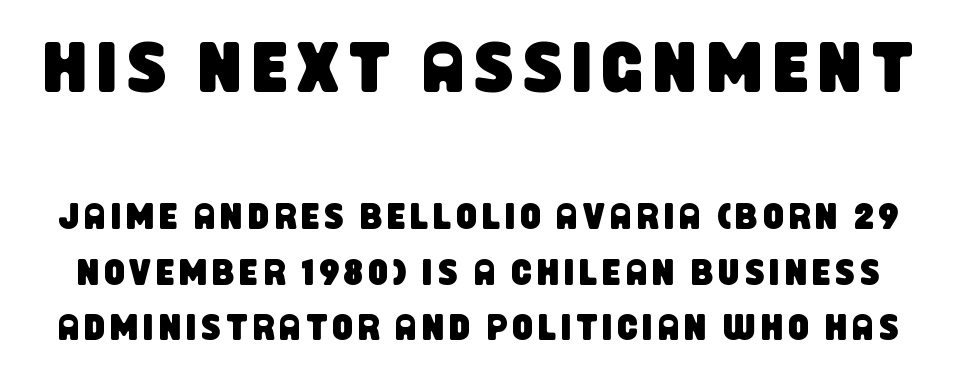
This rendering features lettering with no underline. Notice how descenders clear the ascenders below comfortably — that's standard leading. Each letter keeps its own natural width here, so spacing adapts to shape. To sum up the face: it is a sans, with no serifs. Size hierarchy here favors the leading block over the trailing one.
